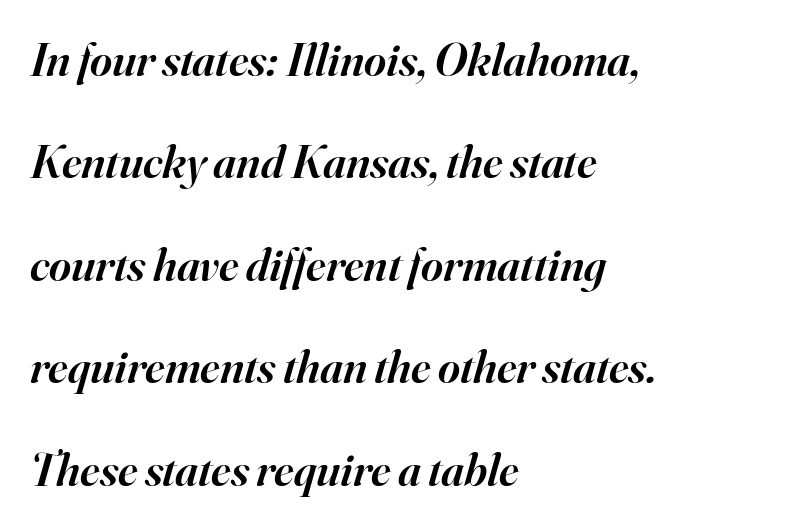
The image shows 47 px semibold serif type, italic (leaning right); set left-aligned, loose line spacing (2.18x), normal letter spacing, not underlined; high stroke contrast and a small x-height.
